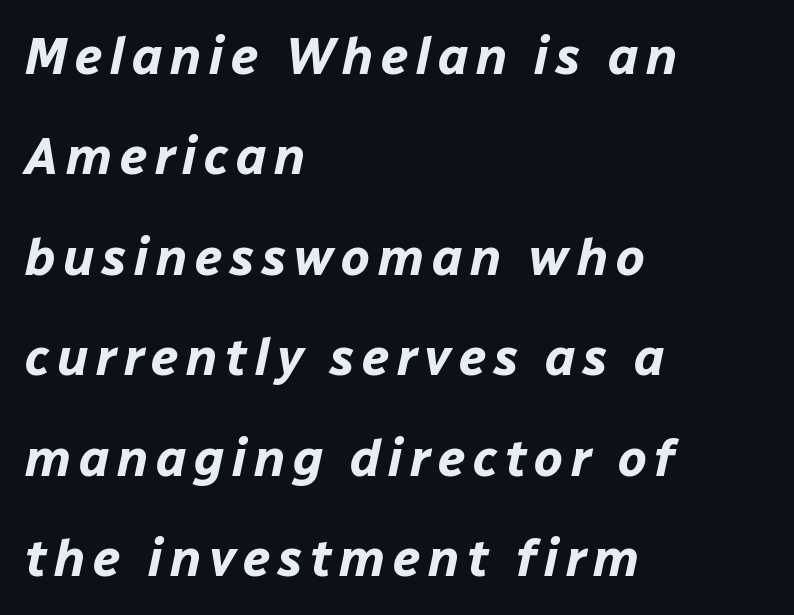
{"italic": "yes", "lean": "right", "slant_degrees": 12, "bold": "yes", "weight": "bold", "width": "normal", "stroke_contrast": "low", "x_height": "medium", "monospaced": "no", "underline": "no", "align": "left", "line_spacing": "loose", "line_spacing_ratio": 1.97, "glyph_px": 51}
